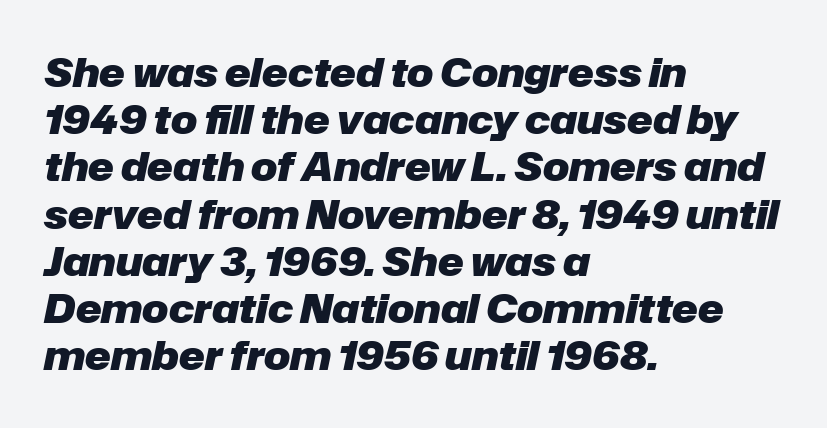
Q: Is the text bold? A: Yes.
Q: Is the text italic (slanted)? A: Yes, it leans right by about 12 degrees.
Q: Is the text underlined? A: No.
Q: How is the paragraph aligned? A: Left-aligned.
Q: Is the spacing between letters normal or unusually wide? A: Normal.
Q: Width (condensed, normal, or wide)? A: Normal.
Q: Stroke contrast? A: Low.
Q: x-height? A: Medium.
Q: Monospaced? A: No.
